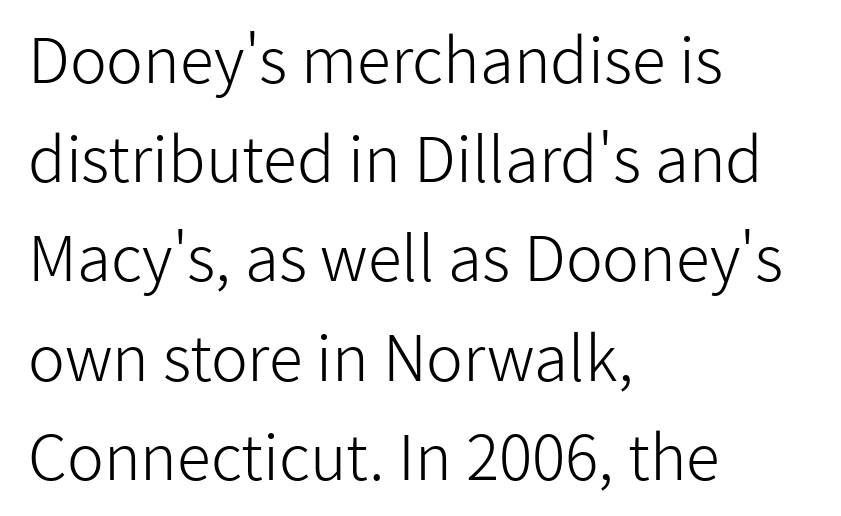
{"serif": "no", "italic": "no", "bold": "no", "weight": "light", "width": "normal", "stroke_contrast": "low", "x_height": "medium", "monospaced": "no", "underline": "no", "align": "left", "line_spacing": "normal", "line_spacing_ratio": 1.6, "letter_spacing": "normal", "letter_spacing_em": 0.0, "glyph_px": 62}
